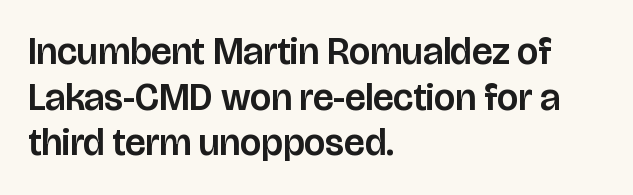
{"serif": "no", "italic": "no", "width": "normal", "stroke_contrast": "low", "x_height": "large", "monospaced": "no", "underline": "no", "align": "left", "line_spacing_ratio": 1.2, "letter_spacing": "normal", "letter_spacing_em": 0.0, "glyph_px": 38}
